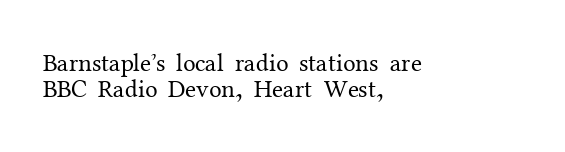
Tightly led — the rows are bunched. This sample uses an upright cut, with every glyph sitting square on the baseline. Alignment: flush left. Nothing heavy about these letters — not bold at all. Words float on clear page, feet unadorned.
